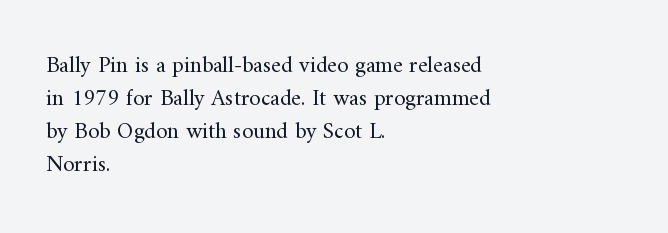
{"italic": "no", "bold": "no", "underline": "no", "align": "left", "line_spacing": "normal", "line_spacing_ratio": 1.44, "letter_spacing": "normal", "letter_spacing_em": 0.0, "glyph_px": 23}
